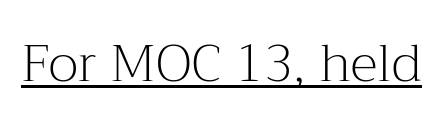
This is not heavy type; no bold has been used. Proportional: the letters do not fall into vertical columns. The letters carry serifs — small finishing strokes at the ends of their stems. A typesetter would mark this as roman, not italic. Beneath each row of characters lies a ruled line. Observe the ordinary spacing: letters are neighbours, not strangers.
